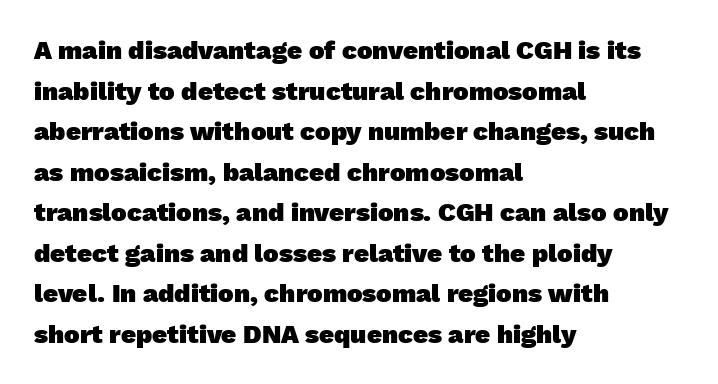
Check under the words: just untouched page. Visually the block forms a straight wall on the left and a jagged coastline on the right. The typesetting leans heavy: a genuine bold. The tracking reads as untouched default to a designer's eye. The lines sit at an ordinary, default distance from one another.
